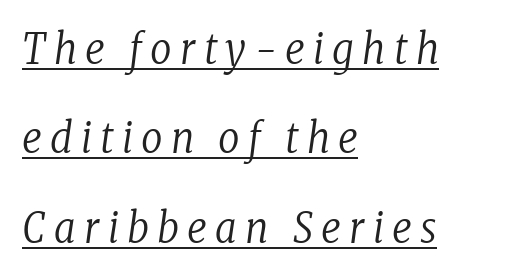
{"serif": "yes", "italic": "yes", "lean": "right", "slant_degrees": 8, "bold": "no", "weight": "regular", "width": "condensed", "stroke_contrast": "low", "x_height": "medium", "monospaced": "no", "underline": "yes", "align": "left", "line_spacing": "loose", "line_spacing_ratio": 2.13, "letter_spacing": "wide", "letter_spacing_em": 0.2, "glyph_px": 42}
